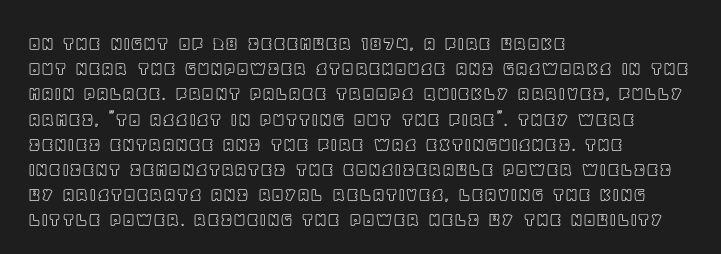
The image shows 21 px text type, upright; set left-aligned, line spacing 1.2x, normal letter spacing, not underlined.
